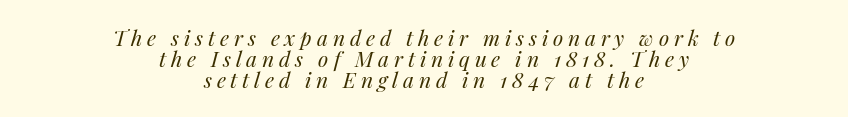
The image shows 21 px text type, italic (leaning right); set centered, tight line spacing (0.99x), unusually wide letter spacing (+0.23 em), not underlined.
